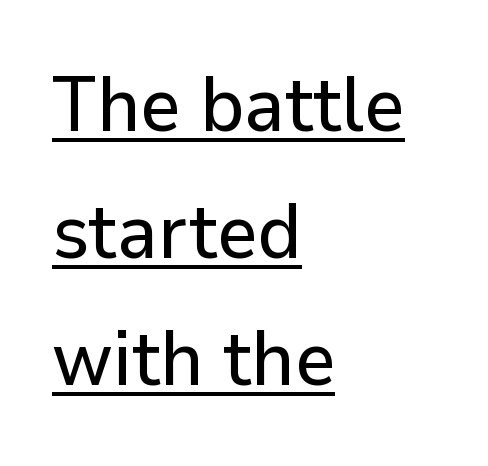
To sum up the face: it is a sans, with no serifs. Compared with typical body copy, the letter spacing here is the same. The typesetter has applied underlining to the passage shown. The setting favours the left margin, as ordinary paragraphs usually do.
